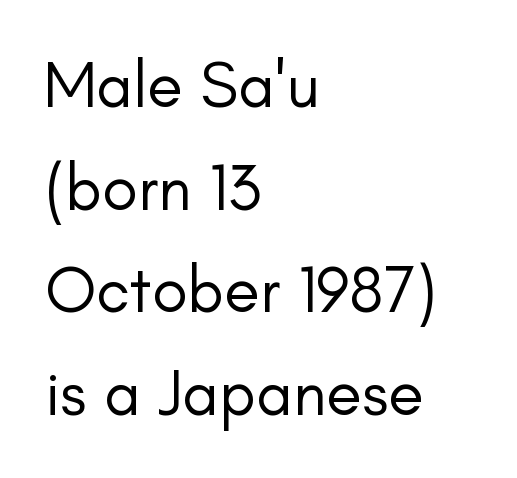
Descenders are the only things crossing below the line. This rendering leaves character spacing at its baseline value. Successive baselines arrive at the customary interval. Reading down the block, your eye returns to a fixed left position each line.
